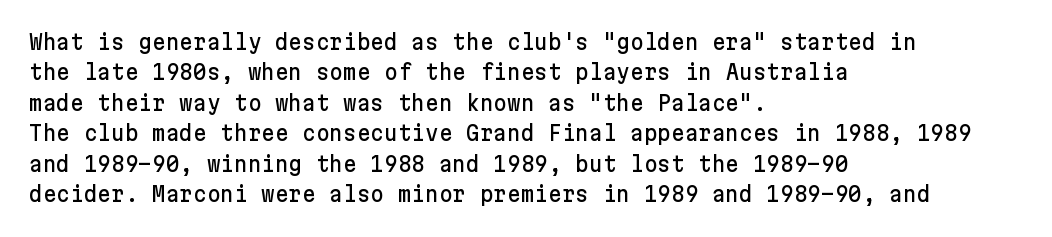
{"italic": "no", "underline": "no", "align": "left", "line_spacing": "normal", "line_spacing_ratio": 1.45, "letter_spacing": "normal", "letter_spacing_em": 0.0, "glyph_px": 21}
